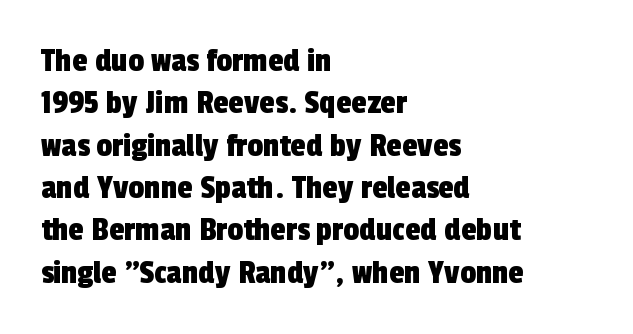
Q: Is the typeface a serif or a sans-serif typeface? A: Sans-serif.
Q: Is the text underlined? A: No.
Q: How is the paragraph aligned? A: Left-aligned.
Q: Is the spacing between letters normal or unusually wide? A: Normal.
Q: Width (condensed, normal, or wide)? A: Condensed.
Q: x-height? A: Medium.
Q: Monospaced? A: No.
